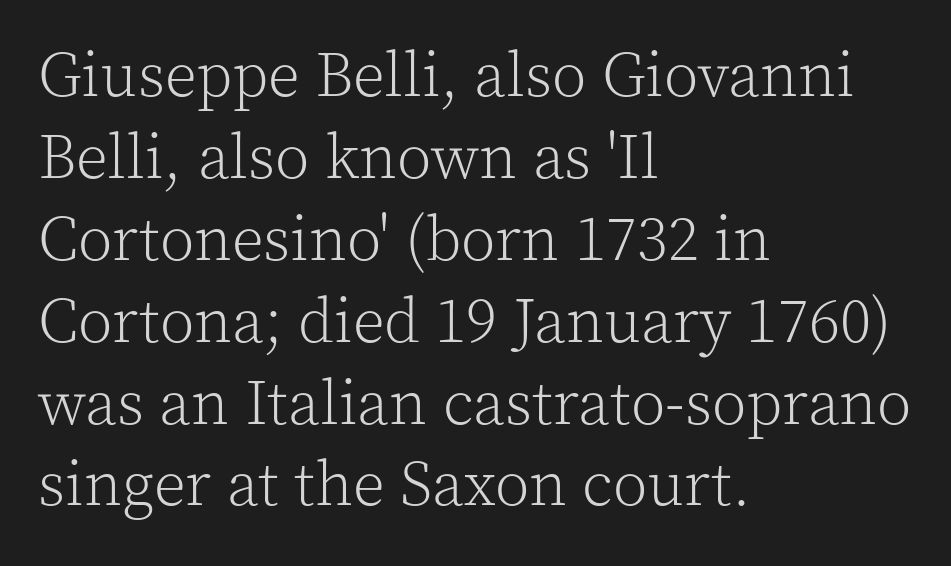
The image shows 63 px light serif type, upright; set left-aligned, normal line spacing (1.3x), normal letter spacing, not underlined; a medium x-height.
